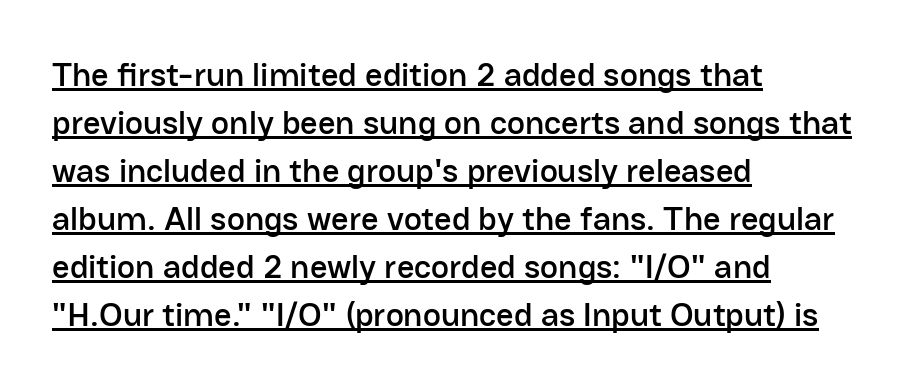
The image shows 34 px sans-serif type, upright; set left-aligned, normal line spacing (1.41x), normal letter spacing, underlined; low stroke contrast and a medium x-height.
